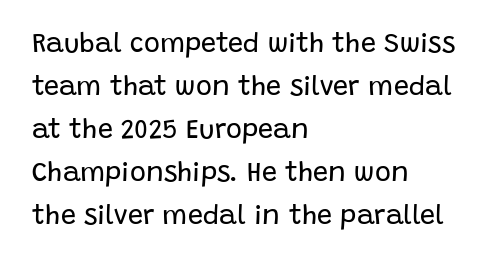
{"italic": "no", "bold": "no", "underline": "no", "align": "left", "line_spacing": "normal", "line_spacing_ratio": 1.59, "letter_spacing": "normal", "letter_spacing_em": 0.0, "glyph_px": 27}
